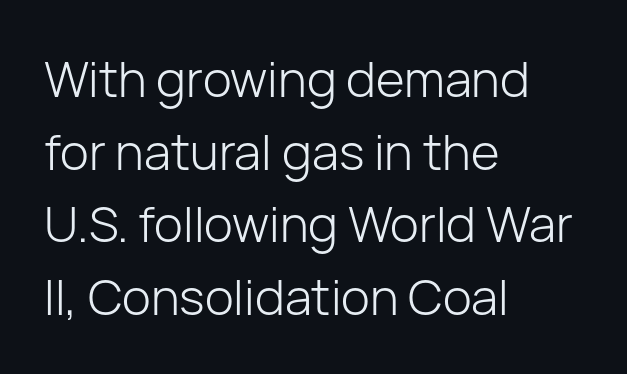
{"serif": "no", "italic": "no", "bold": "no", "weight": "light", "width": "normal", "stroke_contrast": "low", "x_height": "medium", "monospaced": "no", "underline": "no", "align": "left", "line_spacing": "normal", "line_spacing_ratio": 1.48, "letter_spacing": "normal", "letter_spacing_em": 0.0, "glyph_px": 49}
